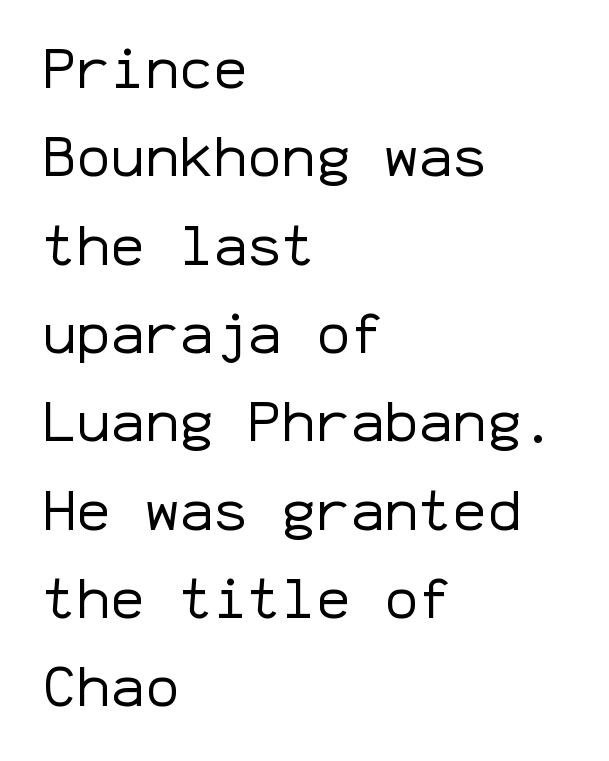
All the whitespace from short lines collects on the right. Is this a sans? Yes — the strokes have no serifs. The area under the type is left untouched. The passage shown has conventional tracking throughout. Each stroke keeps to a modest, everyday thickness or less.
